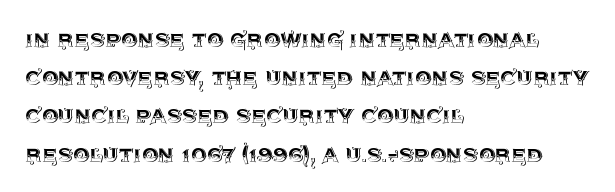
Q: Is the text italic (slanted)? A: No, it is upright.
Q: Is the text underlined? A: No.
Q: How is the paragraph aligned? A: Left-aligned.
Q: Is the spacing between letters normal or unusually wide? A: Normal.
Q: Is the spacing between lines tight, normal or loose? A: Normal.
